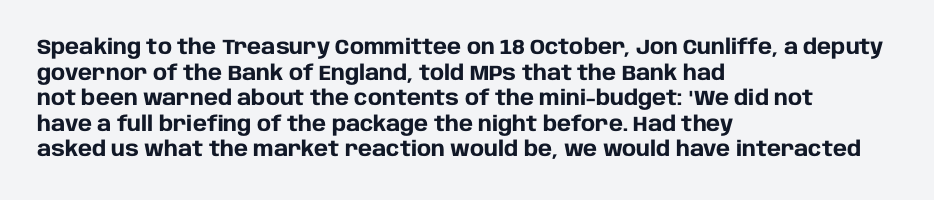
{"italic": "no", "bold": "yes", "underline": "no", "align": "left", "line_spacing_ratio": 1.22, "letter_spacing": "normal", "letter_spacing_em": 0.0, "glyph_px": 21}
